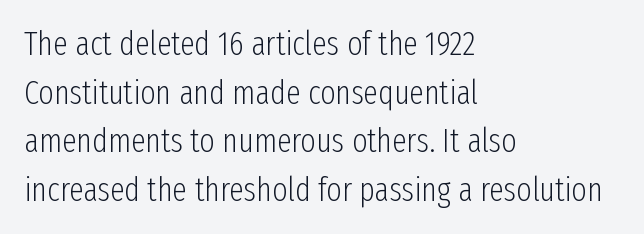
The image shows 33 px light, condensed sans-serif type, upright; set left-aligned, normal line spacing (1.47x), normal letter spacing, not underlined; low stroke contrast and a medium x-height.
